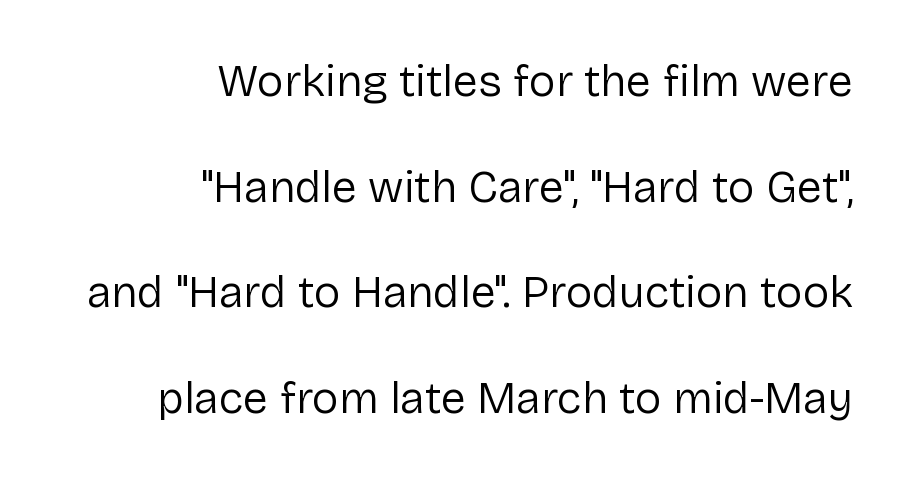
Q: Is the text bold? A: No.
Q: Is the text italic (slanted)? A: No, it is upright.
Q: Is the typeface a serif or a sans-serif typeface? A: Sans-serif.
Q: Is the text underlined? A: No.
Q: How is the paragraph aligned? A: Right-aligned.
Q: Is the spacing between letters normal or unusually wide? A: Normal.
Q: Is the spacing between lines tight, normal or loose? A: Loose.
Q: Width (condensed, normal, or wide)? A: Normal.
Q: Stroke contrast? A: Low.
Q: x-height? A: Medium.
Q: Monospaced? A: No.
